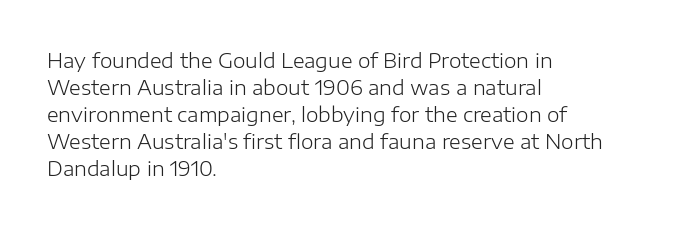
{"italic": "no", "bold": "no", "underline": "no", "align": "left", "line_spacing": "normal", "line_spacing_ratio": 1.35, "letter_spacing": "normal", "letter_spacing_em": 0.0, "glyph_px": 20}
